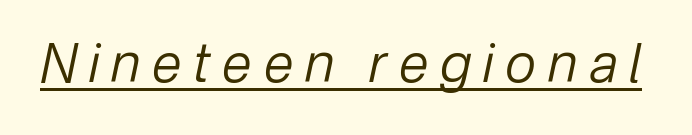
Caption: lettering with a line underneath. This sample has the flowing, uneven cadence of proportional lettering. Tracking here is generous; glyphs stand well apart from one another. This reads as an unemphasized weight, regular at the heaviest.
